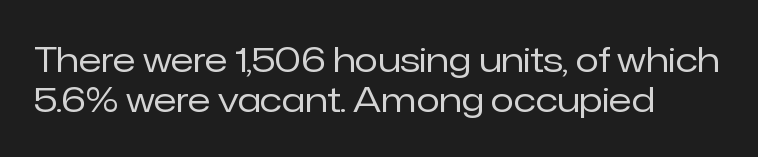
The image shows 34 px regular-weight sans-serif type, upright; set left-aligned, line spacing 1.17x, normal letter spacing, not underlined; low stroke contrast and a medium x-height.
